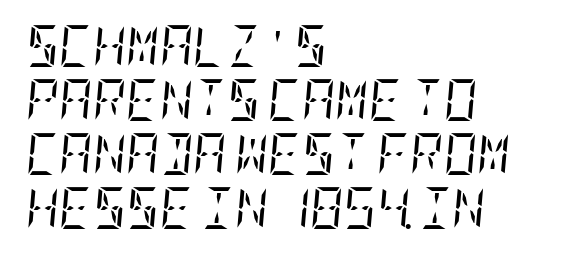
Classification — serif. The passage is arranged the way most books set body copy — flush left. Plain, unruled lines of type. Between one letter and the next there's only the usual sliver of space.
